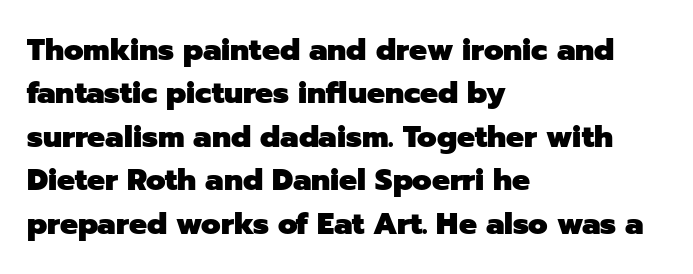
The image shows 30 px heavy sans-serif type, upright; set left-aligned, normal line spacing (1.45x), normal letter spacing, not underlined; low stroke contrast and a medium x-height.
